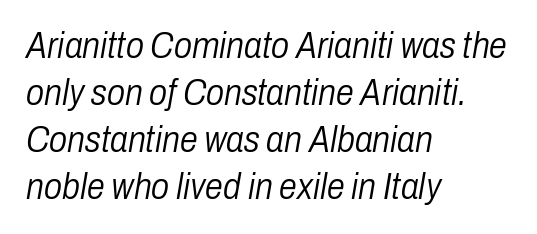
{"italic": "yes", "lean": "right", "slant_degrees": 10, "bold": "no", "weight": "light", "width": "condensed", "stroke_contrast": "low", "x_height": "medium", "monospaced": "no", "underline": "no", "align": "left", "line_spacing": "normal", "line_spacing_ratio": 1.31, "letter_spacing": "normal", "letter_spacing_em": 0.0, "glyph_px": 36}
